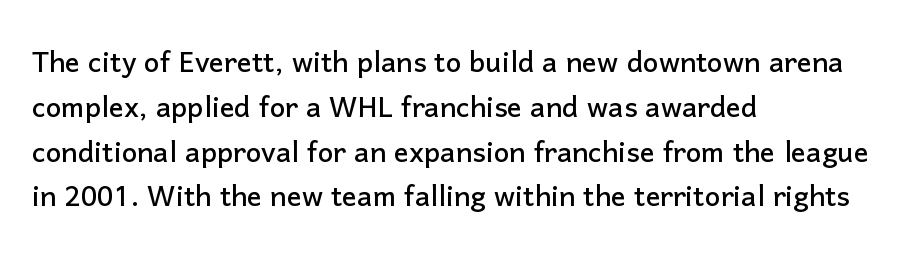
The image shows 37 px sans-serif type, upright; set left-aligned, line spacing 1.21x, normal letter spacing, not underlined; low stroke contrast and a medium x-height.
